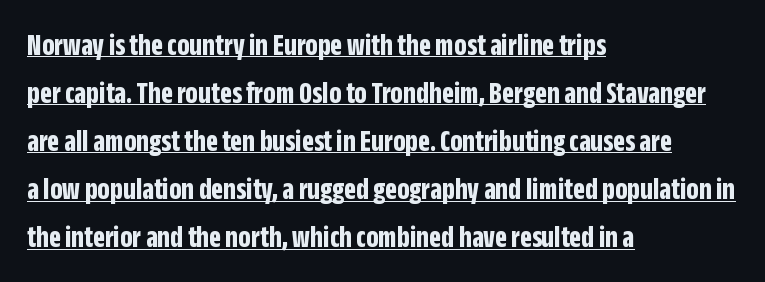
A dark, heavy texture on the line: the type is bold. Somebody hit Ctrl+U on this one — the words are underlined. What's the leading like? Ordinary, nothing unusual. Notice how the stems are strictly vertical — no italics here. The horizontal fit of the characters is conventional and even.
